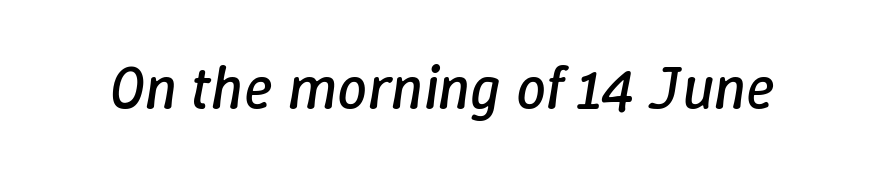
The image shows 60 px regular-weight type, italic (leaning right); set normal letter spacing, not underlined; low stroke contrast and a medium x-height.
